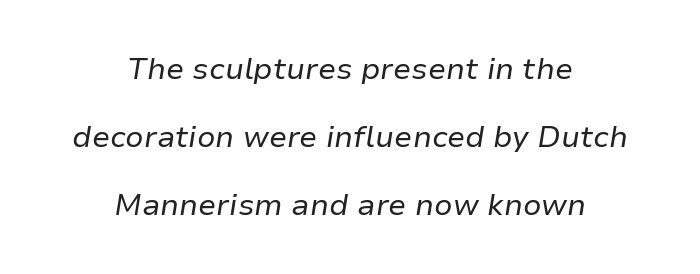
Q: Is the text bold? A: No.
Q: Is the text italic (slanted)? A: Yes, it leans right by about 9 degrees.
Q: Is the text underlined? A: No.
Q: How is the paragraph aligned? A: Centered.
Q: Is the spacing between letters normal or unusually wide? A: Normal.
Q: Is the spacing between lines tight, normal or loose? A: Loose.
Q: Width (condensed, normal, or wide)? A: Normal.
Q: Stroke contrast? A: Low.
Q: x-height? A: Medium.
Q: Monospaced? A: No.
